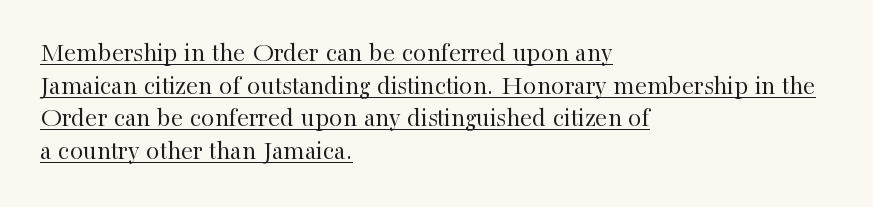
Q: Is the text bold? A: No.
Q: Is the text italic (slanted)? A: No, it is upright.
Q: Is the text underlined? A: Yes.
Q: How is the paragraph aligned? A: Left-aligned.
Q: Is the spacing between letters normal or unusually wide? A: Normal.
